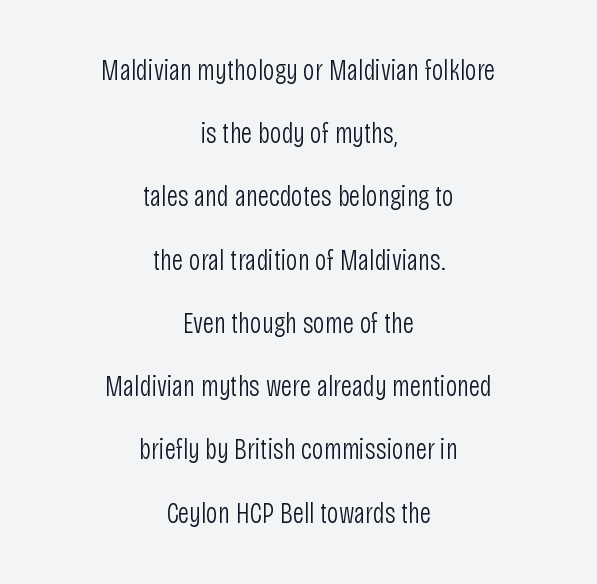
{"serif": "no", "italic": "no", "bold": "no", "weight": "light", "width": "condensed", "stroke_contrast": "low", "x_height": "large", "monospaced": "no", "underline": "no", "align": "center", "line_spacing": "loose", "line_spacing_ratio": 2.18, "letter_spacing": "normal", "letter_spacing_em": 0.0, "glyph_px": 29}
